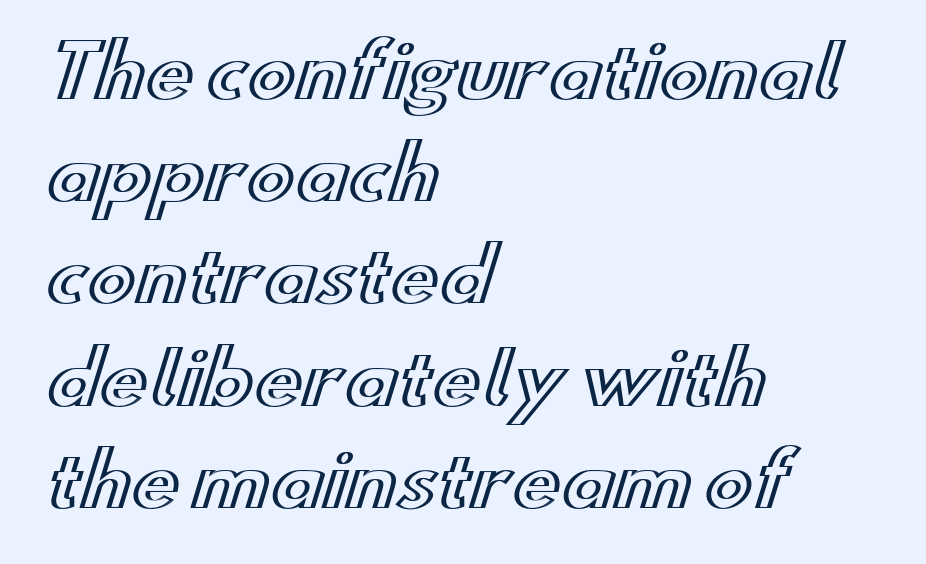
{"width": "wide", "x_height": "small", "monospaced": "no", "underline": "no", "align": "left", "line_spacing": "normal", "line_spacing_ratio": 1.42, "letter_spacing": "normal", "letter_spacing_em": 0.0, "glyph_px": 72}
